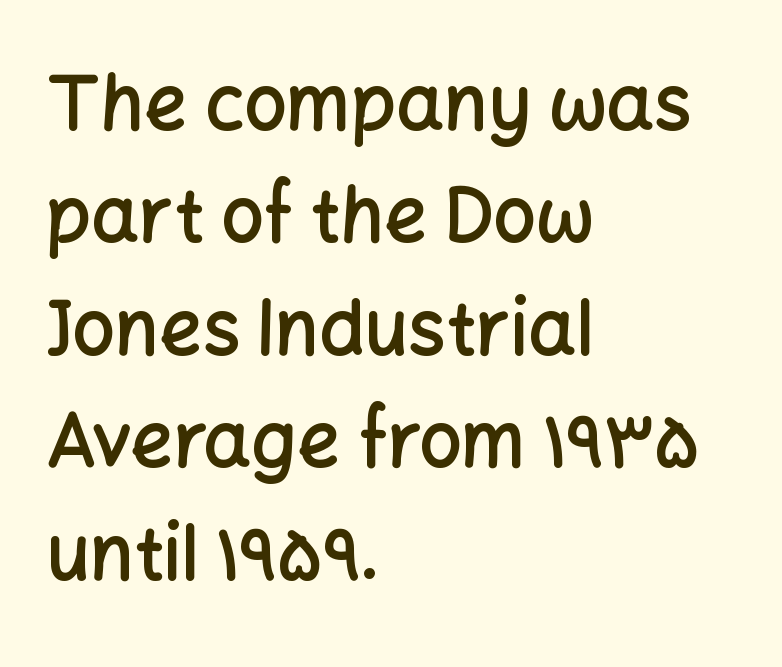
Evenly set lines give the paragraph a standard silhouette. Think of a printed novel: that variable character pitch is what you see here. These lines carry some extra weight — a demibold, not a full bold. Unlike a traditional serif, this face leaves its strokes unadorned. A clean baseline with only descenders dipping below it. There is no visible air inserted between adjacent glyphs.
